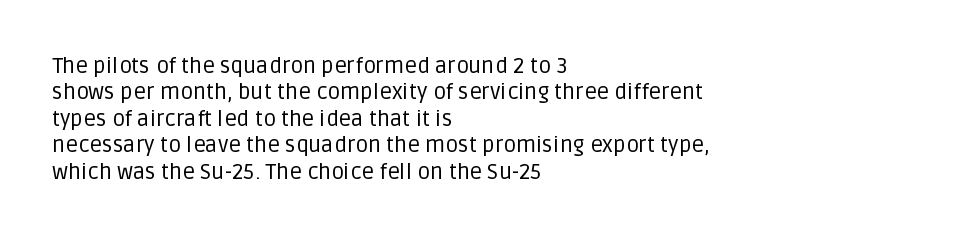
Q: Is the text bold? A: No.
Q: Is the text italic (slanted)? A: No, it is upright.
Q: Is the text underlined? A: No.
Q: How is the paragraph aligned? A: Left-aligned.
Q: Is the spacing between letters normal or unusually wide? A: Normal.
